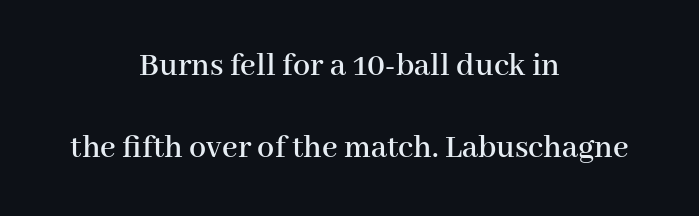
The image shows 34 px serif type, upright; set centered, loose line spacing (2.42x), normal letter spacing, not underlined; high stroke contrast and a medium x-height.
